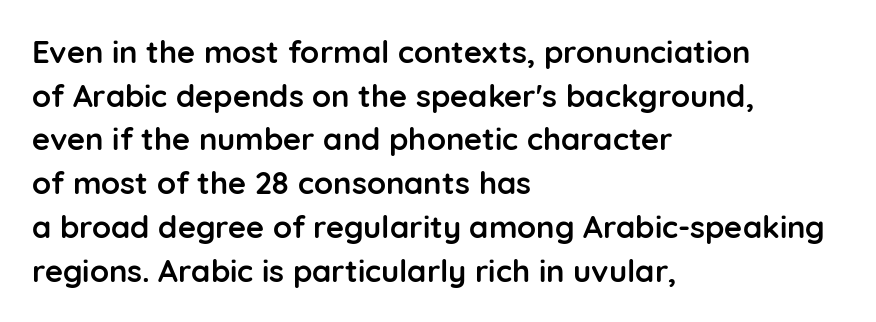
Notice how the passage keeps a crisp vertical edge on the left only. Set as a true bold cut, around the 700 mark. To sum up the face: it is a sans, with no serifs. The letters advance in unequal steps, a hallmark of proportional type.
